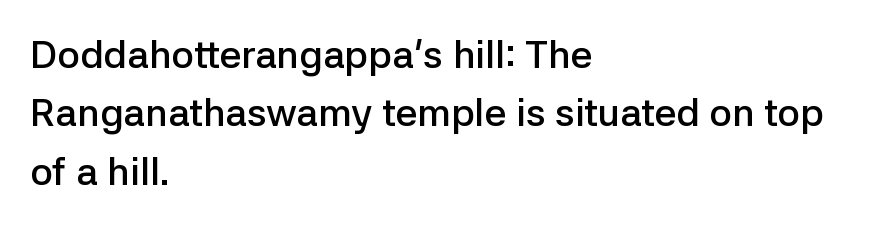
The image shows 39 px semibold sans-serif type, upright; set left-aligned, normal line spacing (1.5x), normal letter spacing, not underlined; low stroke contrast and a medium x-height.
